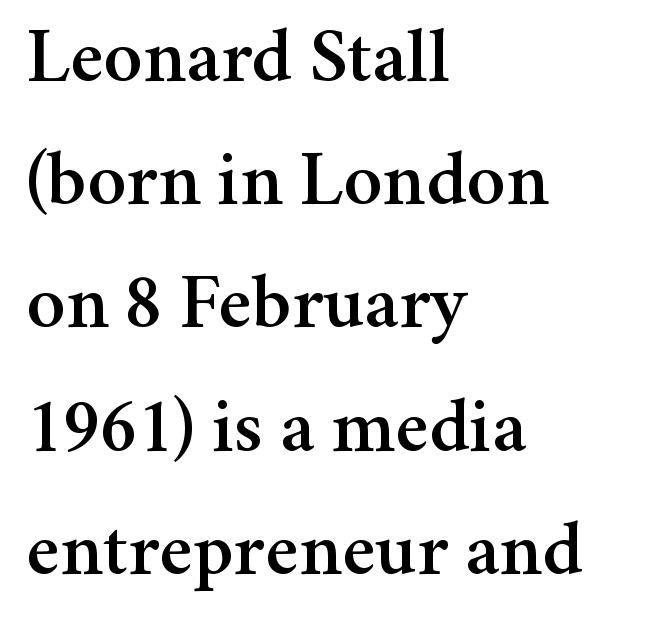
The image shows 78 px serif type, upright; set left-aligned, normal line spacing (1.58x), normal letter spacing, not underlined; medium stroke contrast and a medium x-height.
